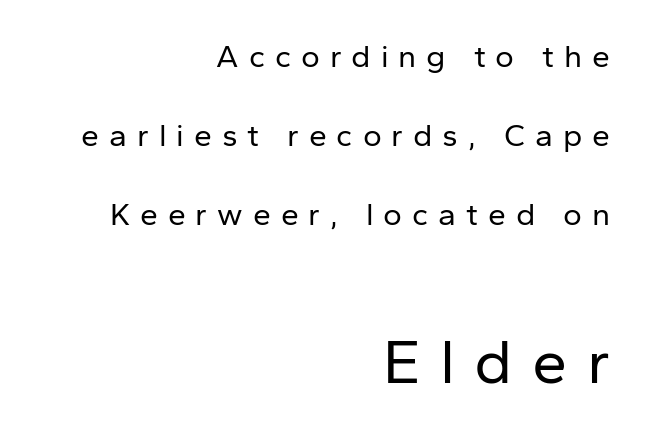
Q: Is the text bold? A: No.
Q: Is the text italic (slanted)? A: No, it is upright.
Q: Is the typeface a serif or a sans-serif typeface? A: Sans-serif.
Q: Is the text underlined? A: No.
Q: How is the paragraph aligned? A: Right-aligned.
Q: Is the spacing between letters normal or unusually wide? A: Unusually wide.
Q: Is the spacing between lines tight, normal or loose? A: Loose.
Q: Which block of text is set in a larger size, the first (top) or the second (bottom)? A: The second (bottom) one.
Q: Width (condensed, normal, or wide)? A: Normal.
Q: Stroke contrast? A: Low.
Q: x-height? A: Medium.
Q: Monospaced? A: No.
